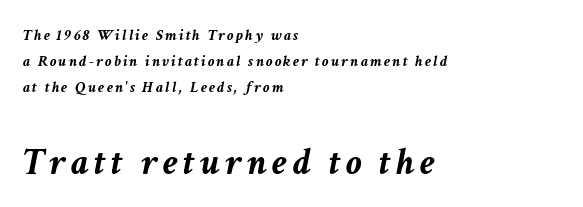
Q: Is the text bold? A: Yes.
Q: Is the text italic (slanted)? A: Yes, it leans right by about 11 degrees.
Q: Is the text underlined? A: No.
Q: How is the paragraph aligned? A: Left-aligned.
Q: Is the spacing between lines tight, normal or loose? A: Normal.
Q: Which block of text is set in a larger size, the first (top) or the second (bottom)? A: The second (bottom) one.
Q: Width (condensed, normal, or wide)? A: Normal.
Q: Stroke contrast? A: Low.
Q: x-height? A: Medium.
Q: Monospaced? A: No.
